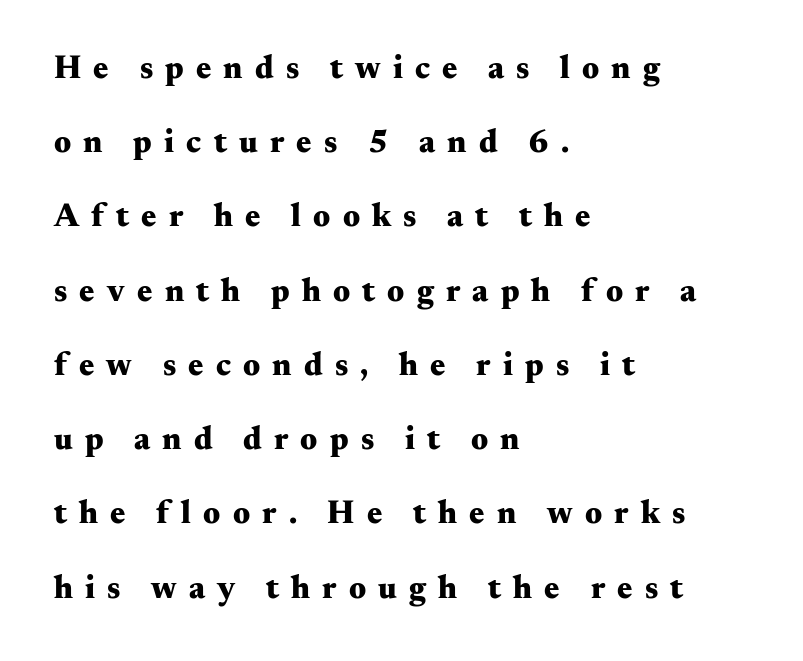
{"serif": "yes", "italic": "no", "bold": "yes", "weight": "heavy", "width": "wide", "stroke_contrast": "medium", "x_height": "small", "monospaced": "no", "underline": "no", "align": "left", "line_spacing": "loose", "line_spacing_ratio": 2.32, "letter_spacing": "wide", "letter_spacing_em": 0.38, "glyph_px": 32}
